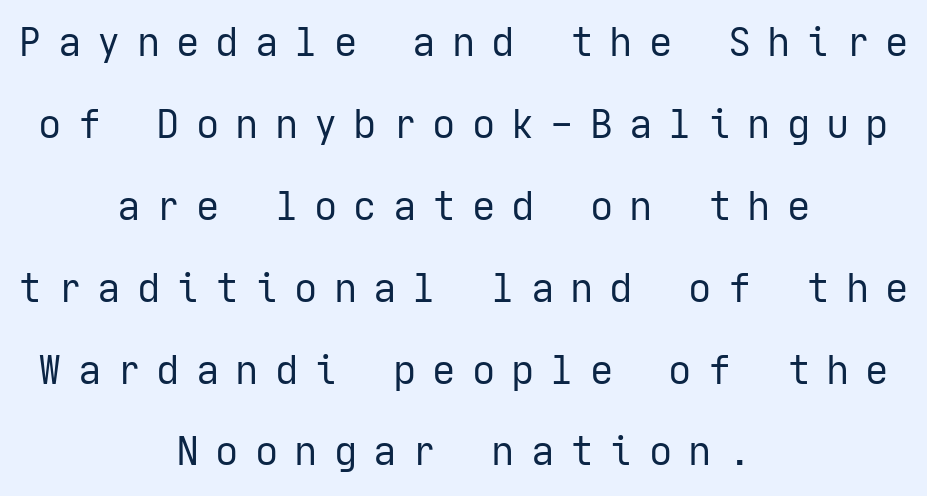
The image shows 39 px regular-weight sans-serif type, upright; set centered, loose line spacing (2.1x), unusually wide letter spacing (+0.41 em), not underlined; low stroke contrast and a medium x-height.
